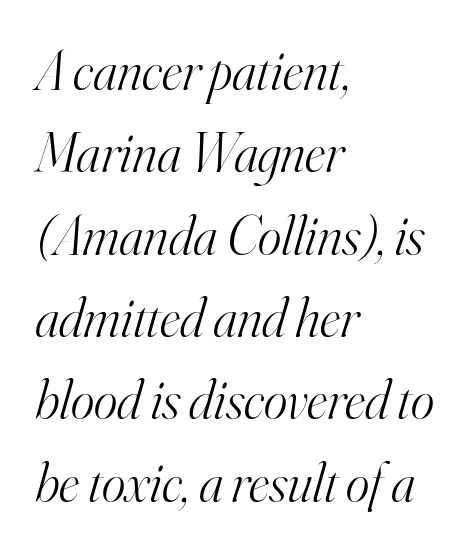
Q: Is the text bold? A: No.
Q: Is the text italic (slanted)? A: Yes, it leans right by about 16 degrees.
Q: Is the typeface a serif or a sans-serif typeface? A: Serif.
Q: Is the text underlined? A: No.
Q: How is the paragraph aligned? A: Left-aligned.
Q: Is the spacing between letters normal or unusually wide? A: Normal.
Q: Is the spacing between lines tight, normal or loose? A: Normal.
Q: Width (condensed, normal, or wide)? A: Normal.
Q: Stroke contrast? A: High.
Q: x-height? A: Small.
Q: Monospaced? A: No.
